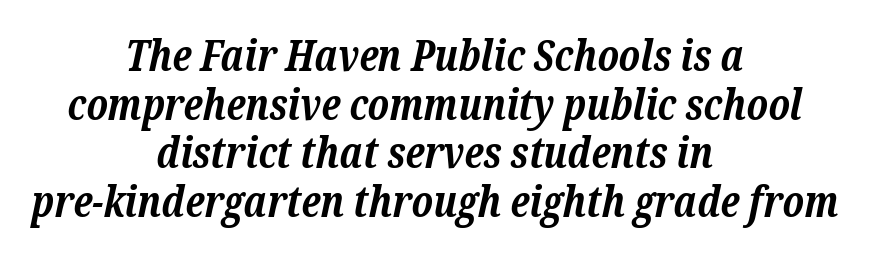
Looking at the ascenders, they clearly lean. Compared with an ordinary text face, these strokes are far heavier — a full bold. The strip under each line holds only bare page. One glance says dense: line gaps are narrower than usual. Varying glyph widths throughout — classic text-font behaviour. Nobody touched the tracking dial on this one.
